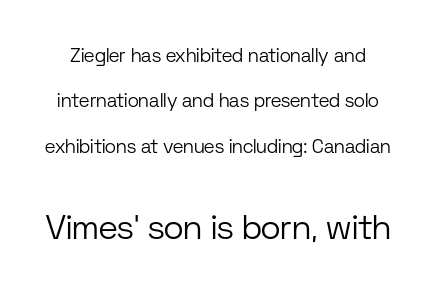
A bare baseline throughout the passage. What kind of face is this? One without serifs — a sans. No chunkiness to these letters — they're not bold. Is the letter spacing exaggerated? No — it looks like the ordinary default.
